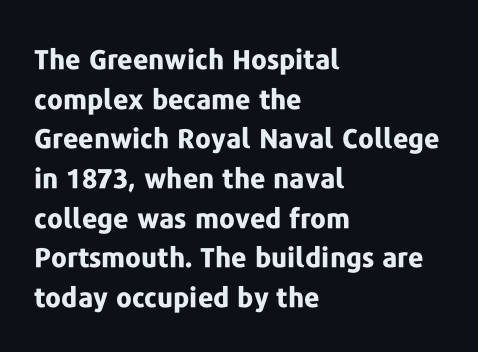
The image shows 27 px bold type, upright; set left-aligned, normal line spacing (1.47x), normal letter spacing, not underlined.
